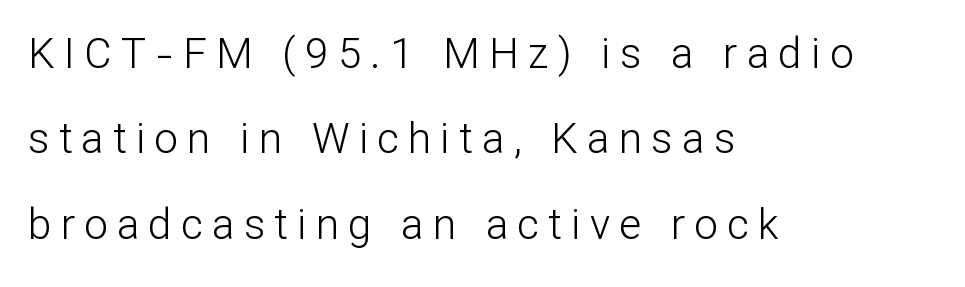
The image shows 42 px light sans-serif type, upright; set left-aligned, loose line spacing (2.03x), unusually wide letter spacing (+0.22 em), not underlined; low stroke contrast and a medium x-height.
